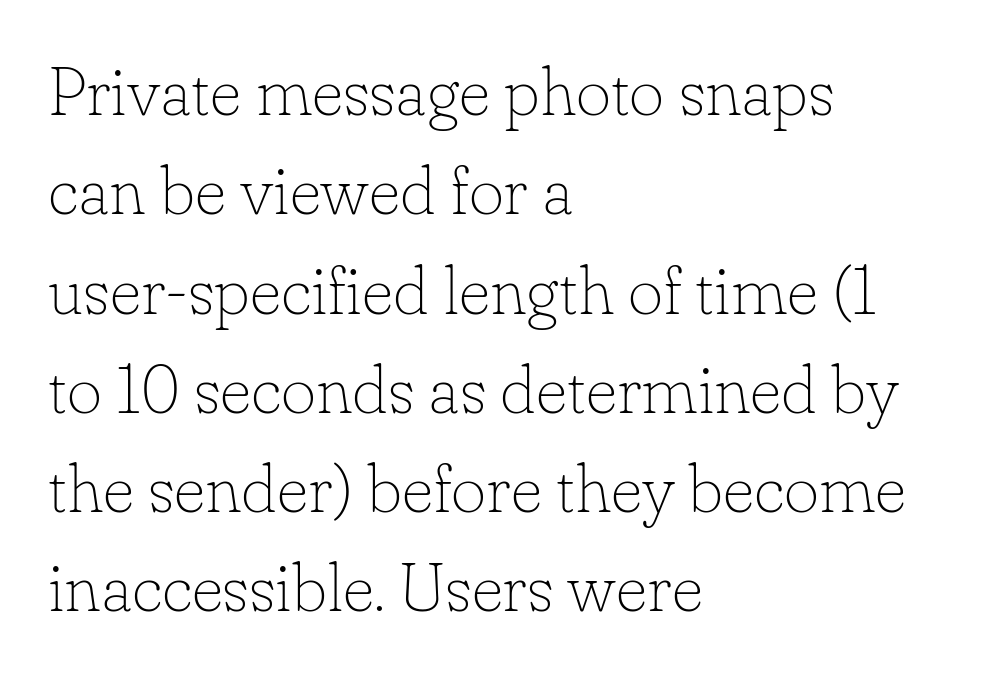
Letters rest on an invisible, unmarked baseline. The letters sit at their default tracking, neither squeezed nor spread. Proportional: the letters do not fall into vertical columns. Layout note: lines flush left. A typesetter would mark this as roman, not italic.
